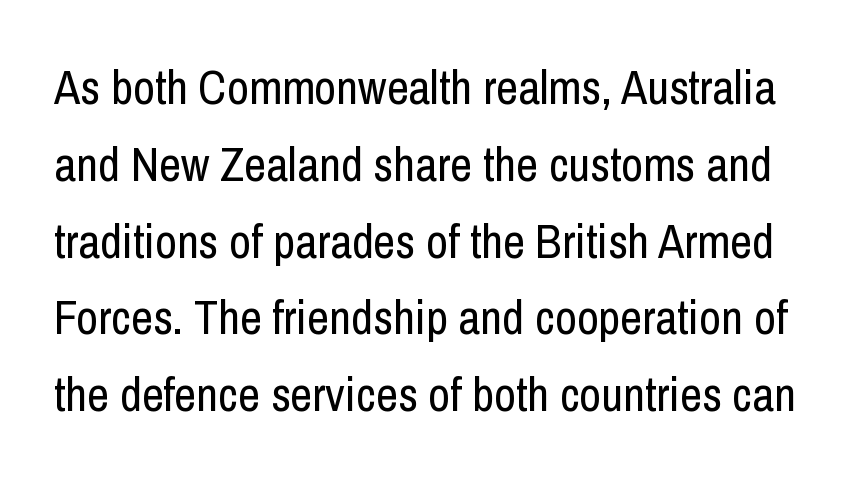
Q: Is the text bold? A: No.
Q: Is the text italic (slanted)? A: No, it is upright.
Q: Is the typeface a serif or a sans-serif typeface? A: Sans-serif.
Q: Is the text underlined? A: No.
Q: Is the spacing between letters normal or unusually wide? A: Normal.
Q: Is the spacing between lines tight, normal or loose? A: Normal.
Q: Width (condensed, normal, or wide)? A: Condensed.
Q: Stroke contrast? A: Low.
Q: x-height? A: Medium.
Q: Monospaced? A: No.
